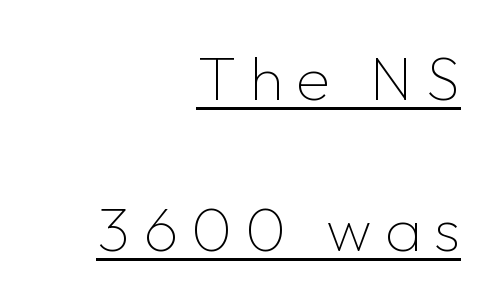
Leftover space on each line is placed entirely before the opening word. Notice how the stems are strictly vertical — no italics here. Each stroke keeps to a modest, everyday thickness or less. Whoever set this chose breathing room over compactness in the vertical rhythm.
